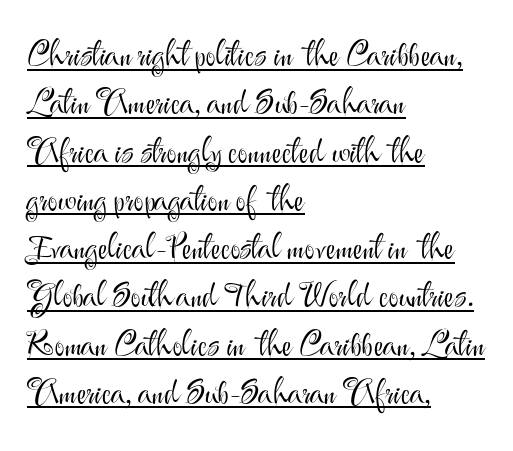
Q: Is the text bold? A: No.
Q: Is the typeface a serif or a sans-serif typeface? A: Sans-serif.
Q: Is the text underlined? A: Yes.
Q: How is the paragraph aligned? A: Left-aligned.
Q: Is the spacing between letters normal or unusually wide? A: Normal.
Q: Is the spacing between lines tight, normal or loose? A: Normal.
Q: Width (condensed, normal, or wide)? A: Normal.
Q: Stroke contrast? A: Medium.
Q: x-height? A: Small.
Q: Monospaced? A: No.
